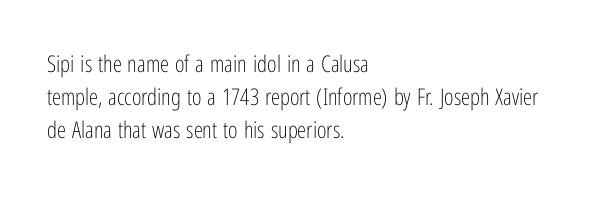
Q: Is the text bold? A: No.
Q: Is the text italic (slanted)? A: No, it is upright.
Q: Is the text underlined? A: No.
Q: How is the paragraph aligned? A: Left-aligned.
Q: Is the spacing between letters normal or unusually wide? A: Normal.
Q: Is the spacing between lines tight, normal or loose? A: Normal.
